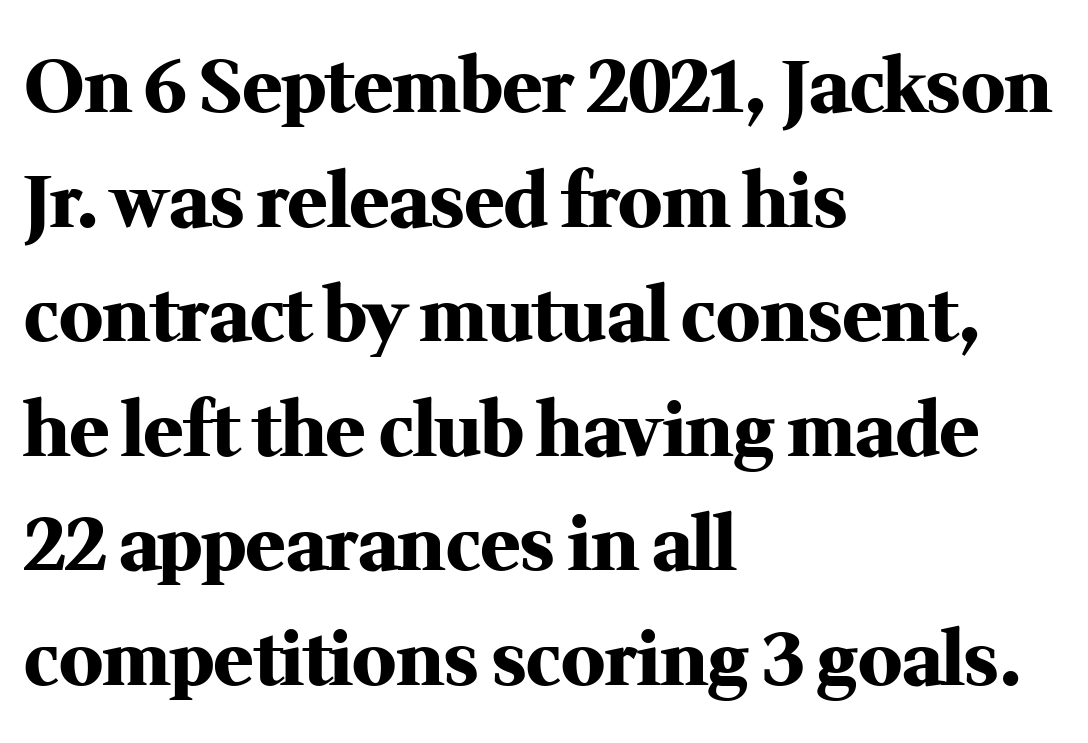
The image shows 73 px heavy serif type, upright; set left-aligned, normal line spacing (1.57x), normal letter spacing, not underlined; medium stroke contrast and a medium x-height.
